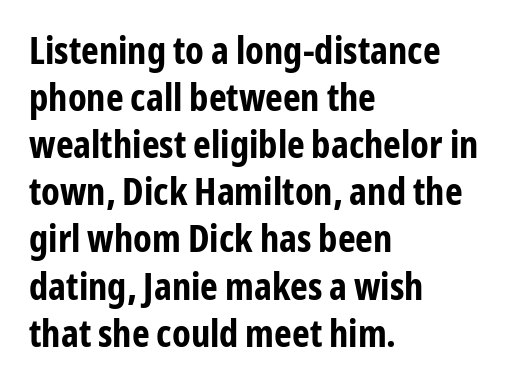
Tall strokes in this sample are plumb rather than angled. What stands out about the letter spacing? Nothing — it is the standard amount. The text block is weighted toward the left margin, trailing off unevenly rightward. Compared with an ordinary text face, these strokes are far heavier — a full bold.
